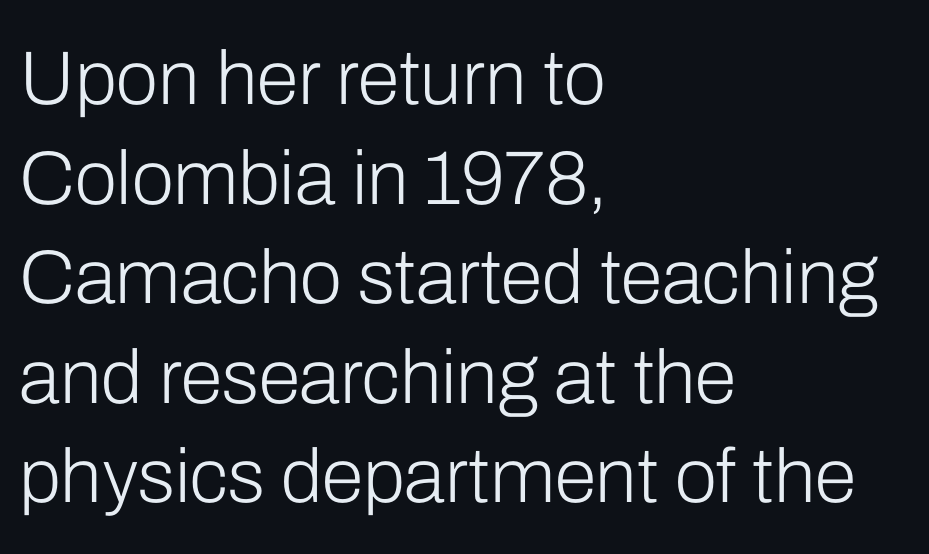
Q: Is the text bold? A: No.
Q: Is the text italic (slanted)? A: No, it is upright.
Q: Is the typeface a serif or a sans-serif typeface? A: Sans-serif.
Q: Is the text underlined? A: No.
Q: How is the paragraph aligned? A: Left-aligned.
Q: Is the spacing between letters normal or unusually wide? A: Normal.
Q: Is the spacing between lines tight, normal or loose? A: Normal.
Q: Width (condensed, normal, or wide)? A: Normal.
Q: Stroke contrast? A: Low.
Q: x-height? A: Medium.
Q: Monospaced? A: No.
